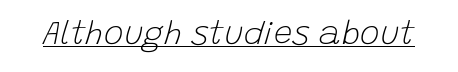
No letter is thick-stroked: the sample isn't bold. The letters sit at their default tracking, neither squeezed nor spread. The letters advance in unequal steps, a hallmark of proportional type. Does the lettering tilt? It does — this is italic.
